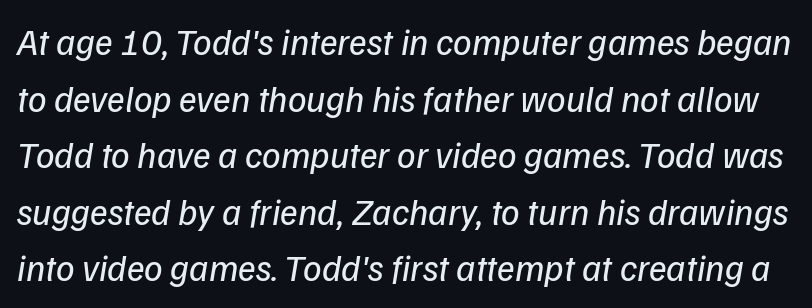
{"serif": "no", "bold": "no", "weight": "regular", "width": "normal", "stroke_contrast": "low", "x_height": "medium", "monospaced": "no", "underline": "no", "line_spacing": "normal", "line_spacing_ratio": 1.53, "letter_spacing": "normal", "letter_spacing_em": 0.0, "glyph_px": 37}
